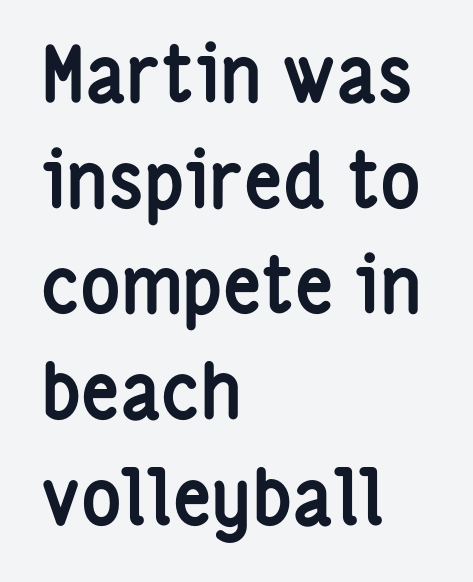
{"serif": "no", "italic": "no", "bold": "yes", "weight": "semibold", "width": "condensed", "stroke_contrast": "low", "x_height": "medium", "monospaced": "no", "underline": "no", "align": "left", "line_spacing": "normal", "line_spacing_ratio": 1.39, "letter_spacing": "normal", "letter_spacing_em": 0.0, "glyph_px": 76}
